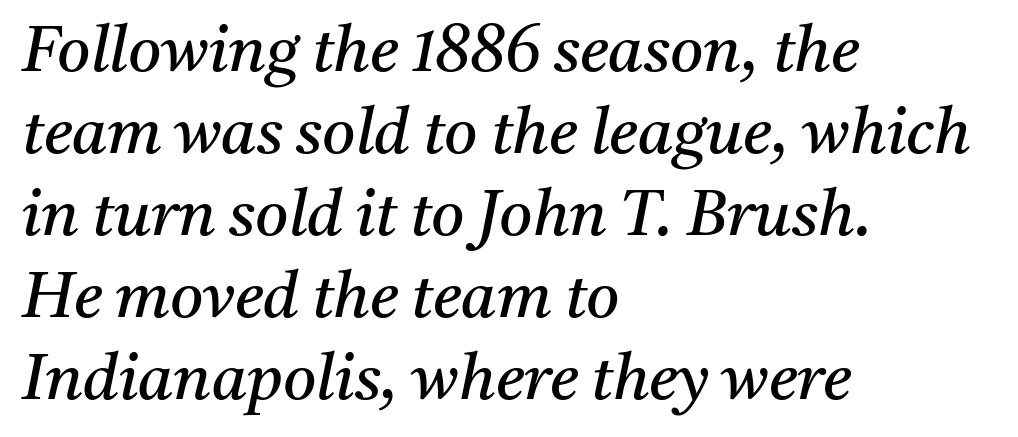
The image shows 64 px regular-weight serif type, italic (leaning right); set left-aligned, normal line spacing (1.28x), normal letter spacing, not underlined; medium stroke contrast and a medium x-height.
